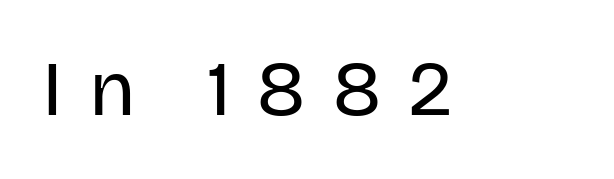
Weight: regular or lighter. The space directly below the letters is spotless. Nope, not italic — everything's standing straight. Someone cranked the tracking dial way up on this one. This sample has the flowing, uneven cadence of proportional lettering. In terms of letterform style, serifs are entirely absent.
